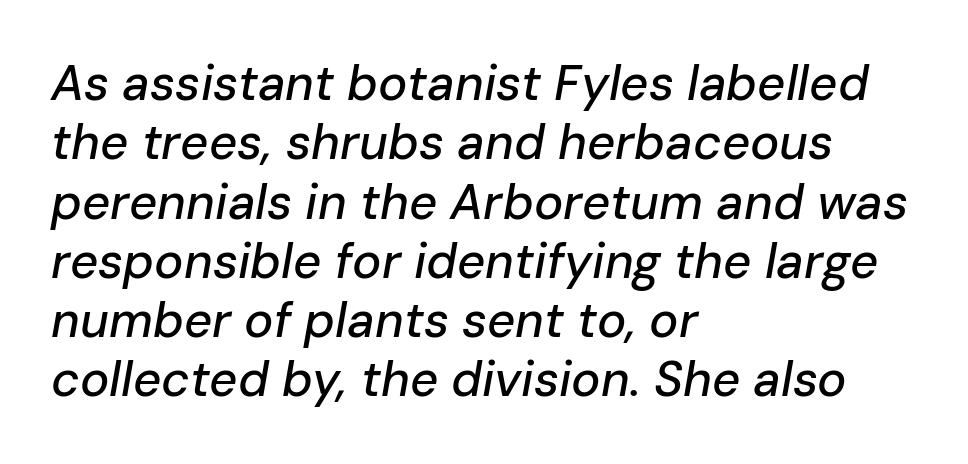
Is the block centered? No — it sits flush against the left margin. Character widths vary here, with narrow letters taking less room than wide ones. The specimen reads as italic at a glance. Here the glyphs are tracked normally, forming tight word shapes. Has an underline been added? It has not.
